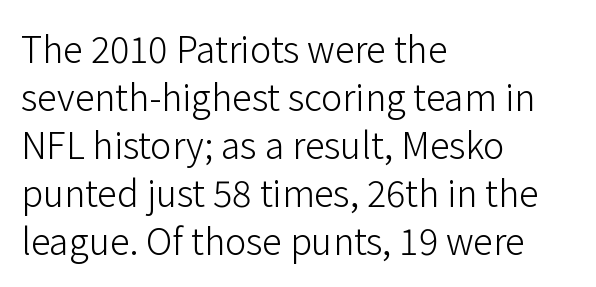
{"serif": "no", "italic": "no", "bold": "no", "weight": "light", "width": "normal", "stroke_contrast": "low", "x_height": "medium", "monospaced": "no", "underline": "no", "align": "left", "line_spacing": "normal", "line_spacing_ratio": 1.33, "letter_spacing": "normal", "letter_spacing_em": 0.0, "glyph_px": 36}
